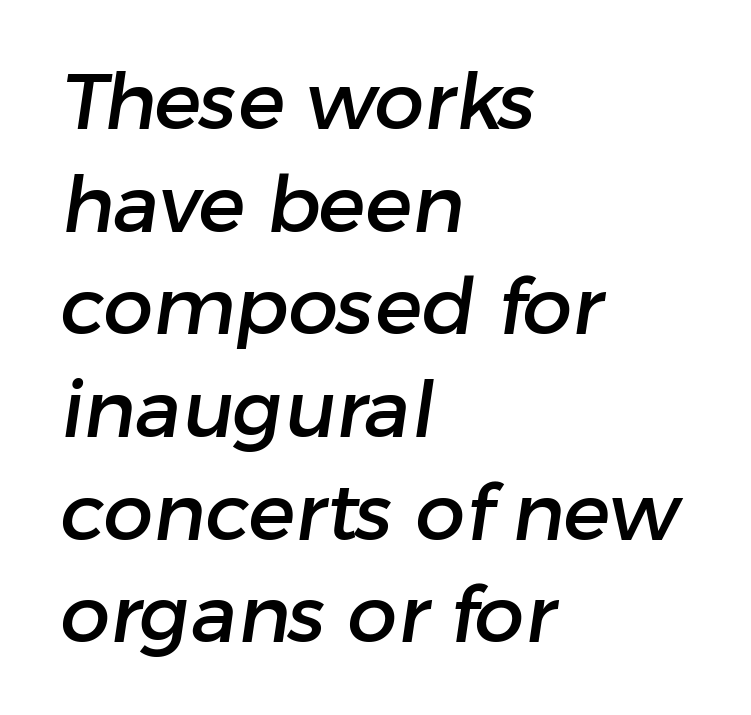
The image shows 79 px sans-serif type; set left-aligned, normal line spacing (1.3x), normal letter spacing, not underlined; low stroke contrast and a medium x-height.
